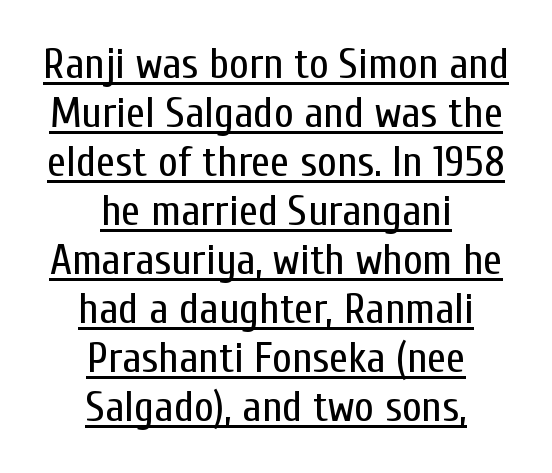
If you folded the block vertically in half, each line would mirror itself in length. You could barely slide anything between these rows. The passage shown is not bold in any degree. Short note: letters normally spaced.
